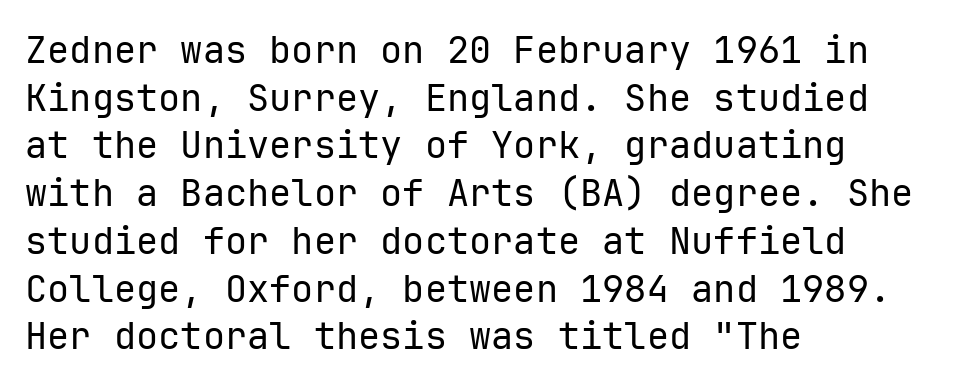
The image shows 37 px regular-weight sans-serif type, upright, monospaced; set left-aligned, normal line spacing (1.29x), normal letter spacing, not underlined; low stroke contrast and a medium x-height.
